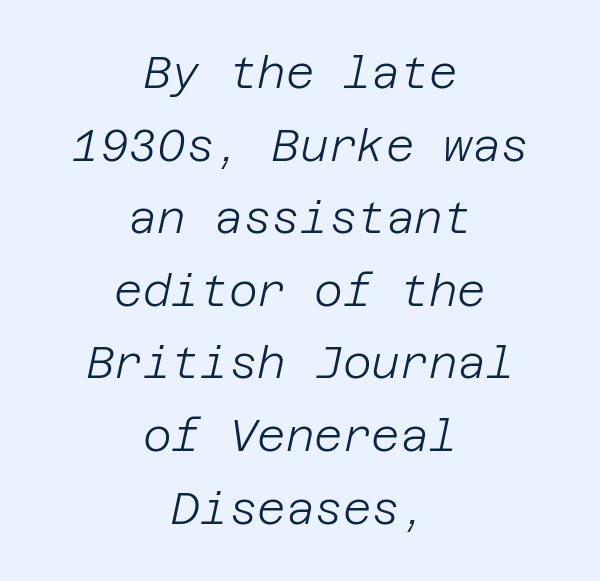
The image shows 44 px light type, italic (leaning right); set centered, normal line spacing (1.65x), normal letter spacing, not underlined; low stroke contrast and a large x-height.
